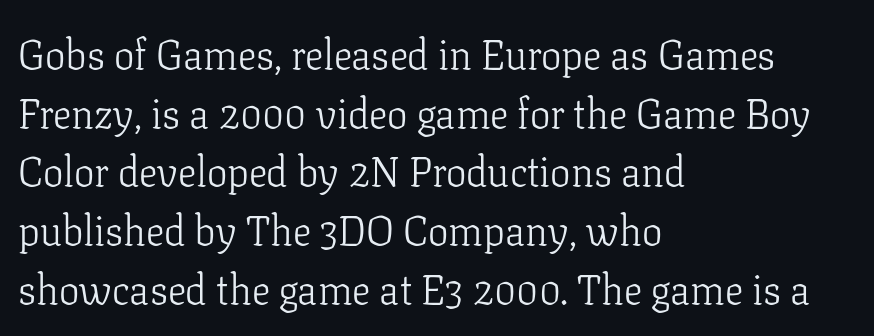
Q: Is the text bold? A: No.
Q: Is the text italic (slanted)? A: No, it is upright.
Q: Is the typeface a serif or a sans-serif typeface? A: Serif.
Q: Is the text underlined? A: No.
Q: How is the paragraph aligned? A: Left-aligned.
Q: Is the spacing between letters normal or unusually wide? A: Normal.
Q: Is the spacing between lines tight, normal or loose? A: Normal.
Q: Width (condensed, normal, or wide)? A: Normal.
Q: Stroke contrast? A: Low.
Q: x-height? A: Medium.
Q: Monospaced? A: No.
